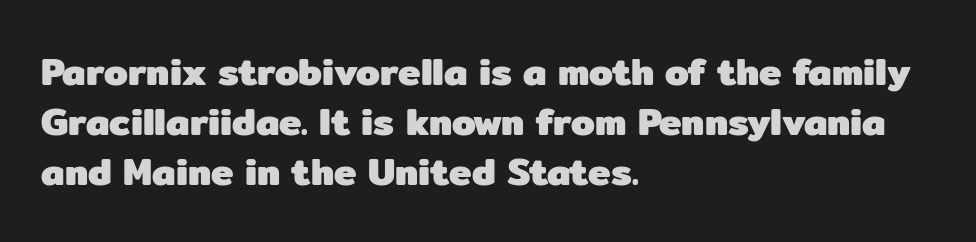
Q: Is the text bold? A: Yes.
Q: Is the text italic (slanted)? A: No, it is upright.
Q: Is the typeface a serif or a sans-serif typeface? A: Sans-serif.
Q: Is the text underlined? A: No.
Q: How is the paragraph aligned? A: Left-aligned.
Q: Is the spacing between letters normal or unusually wide? A: Normal.
Q: Is the spacing between lines tight, normal or loose? A: Normal.
Q: Width (condensed, normal, or wide)? A: Normal.
Q: Stroke contrast? A: Low.
Q: x-height? A: Medium.
Q: Monospaced? A: No.
